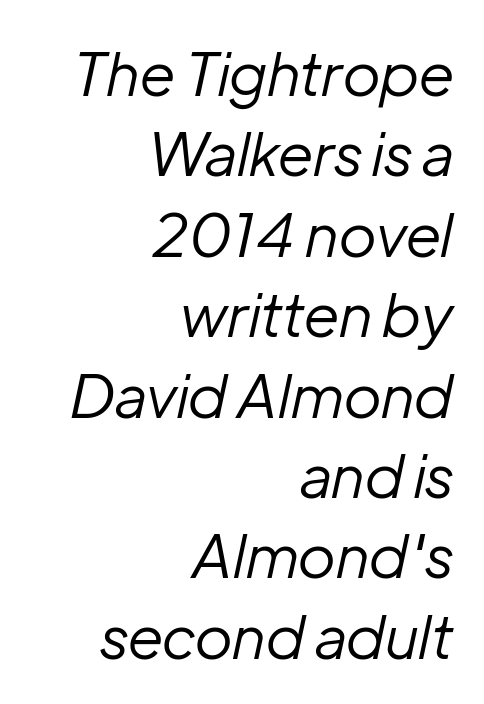
Looks like regular typesetting: each glyph gets only the width it needs. The rendering keeps characters at their native spacing. No letter is thick-stroked: the sample isn't bold. Does the leading feel generous? No, just average.
